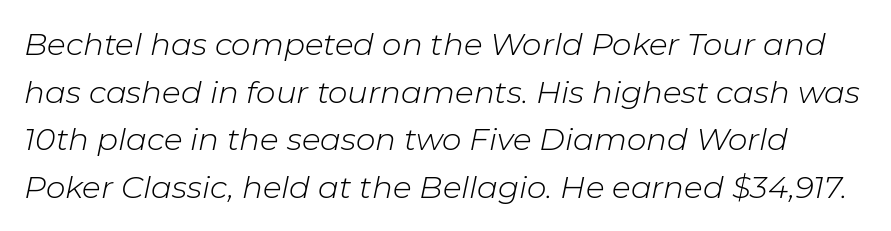
The image shows 31 px light type, italic (leaning right); set normal line spacing (1.54x), normal letter spacing, not underlined; low stroke contrast and a medium x-height.
